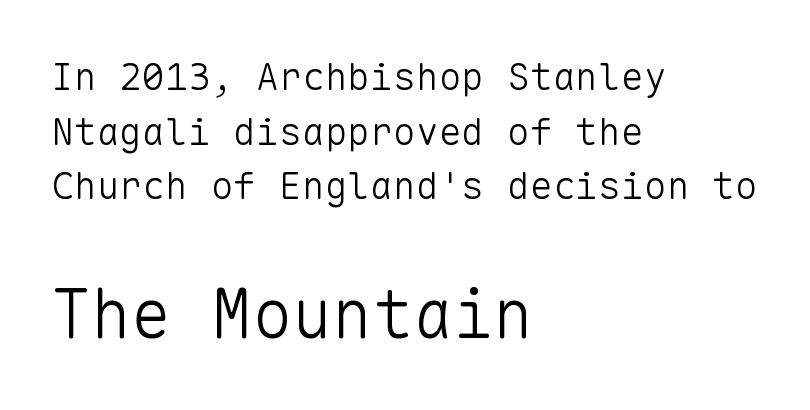
{"serif": "no", "italic": "no", "bold": "no", "weight": "light", "width": "normal", "stroke_contrast": "low", "x_height": "medium", "monospaced": "yes", "underline": "no", "align": "left", "line_spacing": "normal", "line_spacing_ratio": 1.44, "letter_spacing": "normal", "letter_spacing_em": 0.0, "larger_block": "second", "size_ratio": 1.76, "glyph_px": 67}
